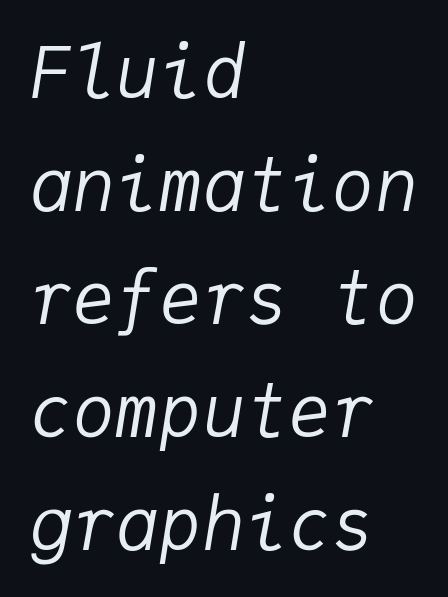
Q: Is the text bold? A: No.
Q: Is the text italic (slanted)? A: Yes, it leans right by about 9 degrees.
Q: Is the text underlined? A: No.
Q: How is the paragraph aligned? A: Left-aligned.
Q: Is the spacing between letters normal or unusually wide? A: Normal.
Q: Is the spacing between lines tight, normal or loose? A: Normal.
Q: Width (condensed, normal, or wide)? A: Normal.
Q: Stroke contrast? A: Low.
Q: x-height? A: Medium.
Q: Monospaced? A: Yes.
